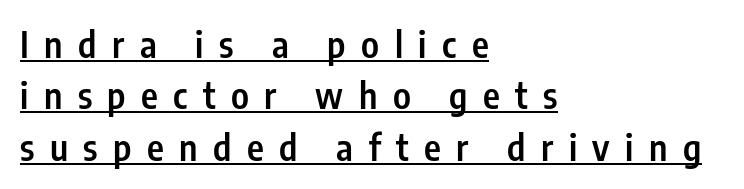
The image shows 36 px semibold, condensed sans-serif type, upright; set left-aligned, normal line spacing (1.43x), unusually wide letter spacing (+0.43 em), underlined; low stroke contrast and a medium x-height.
